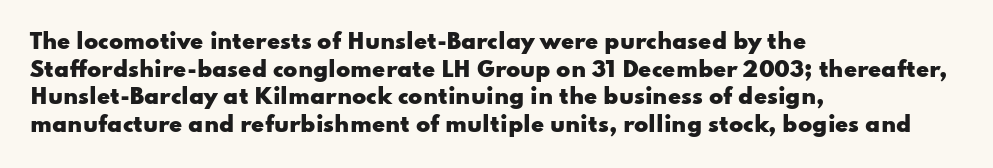
{"italic": "no", "bold": "yes", "underline": "no", "align": "left", "line_spacing": "normal", "line_spacing_ratio": 1.31, "letter_spacing": "normal", "letter_spacing_em": 0.0, "glyph_px": 21}
